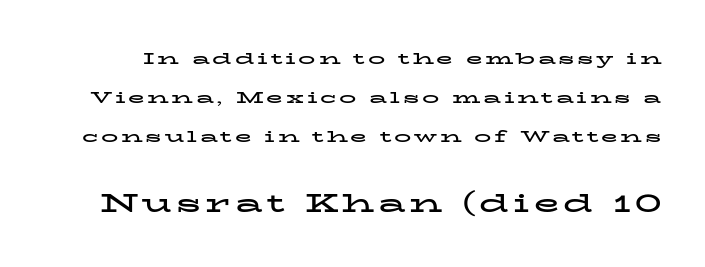
{"italic": "no", "bold": "yes", "underline": "no", "line_spacing": "loose", "line_spacing_ratio": 2.29, "larger_block": "second", "size_ratio": 1.53, "glyph_px": 26}
